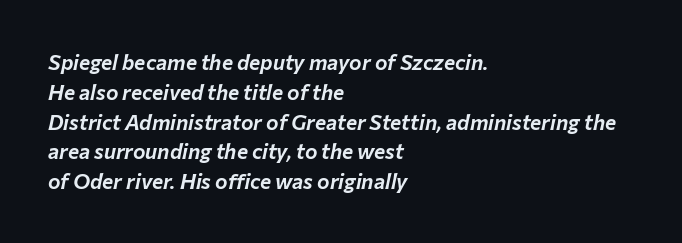
The image shows 21 px text type, italic (leaning right); set left-aligned, normal line spacing (1.42x), normal letter spacing, not underlined.
